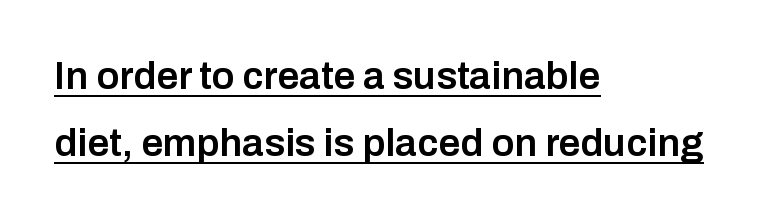
{"serif": "no", "italic": "no", "bold": "semi", "weight": "semibold", "width": "normal", "stroke_contrast": "low", "x_height": "medium", "monospaced": "no", "underline": "yes", "align": "left", "line_spacing_ratio": 1.71, "letter_spacing": "normal", "letter_spacing_em": 0.0, "glyph_px": 39}
